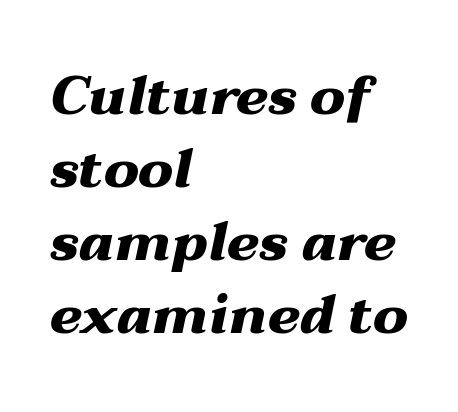
The image shows 54 px heavy, wide type, italic (leaning right); set left-aligned, normal line spacing (1.35x), normal letter spacing, not underlined; medium stroke contrast and a medium x-height.
